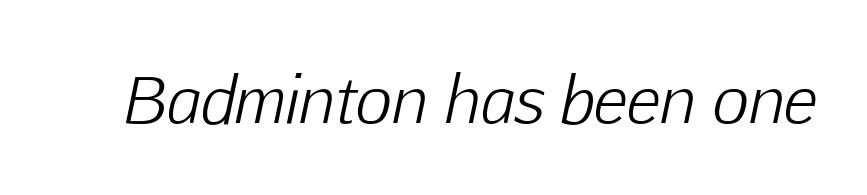
You can tell it's italic because the verticals aren't actually vertical. The strokes are not fattened; the text isn't bold. The zone under the glyphs is completely vacant. Does extra space separate the letters? No, they use regular spacing. Each letter keeps its own natural width here, so spacing adapts to shape.
